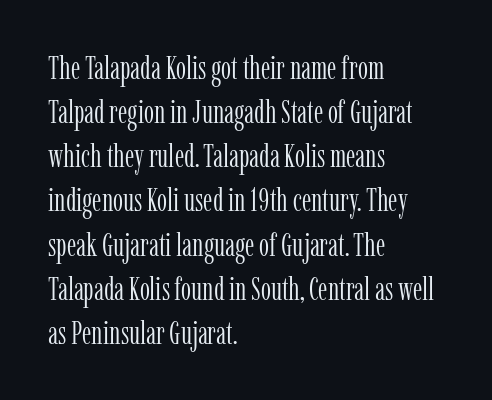
The face looks like a standard text weight, possibly lighter. Notice how the passage keeps a crisp vertical edge on the left only. A typesetter would call this proportional, since set widths differ per character. Quick note: not italic, upright. The passage shown has conventional tracking throughout.
